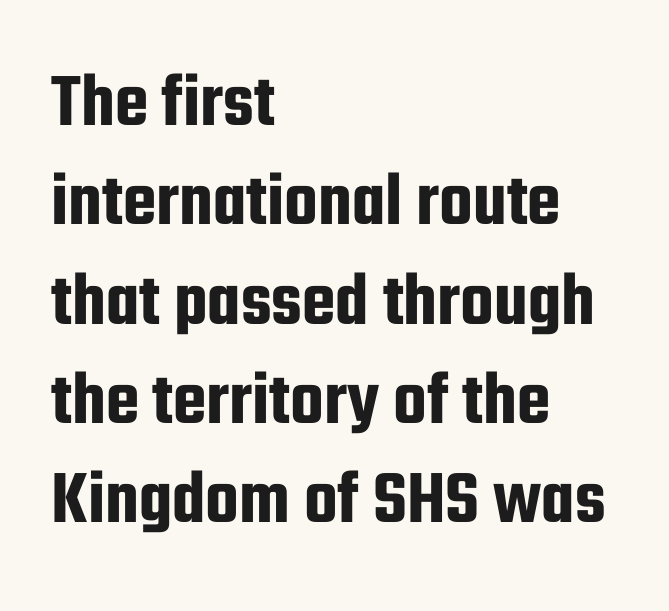
{"serif": "no", "italic": "no", "width": "condensed", "stroke_contrast": "low", "x_height": "medium", "monospaced": "no", "underline": "no", "align": "left", "line_spacing": "normal", "line_spacing_ratio": 1.29, "letter_spacing": "normal", "letter_spacing_em": 0.0, "glyph_px": 77}
